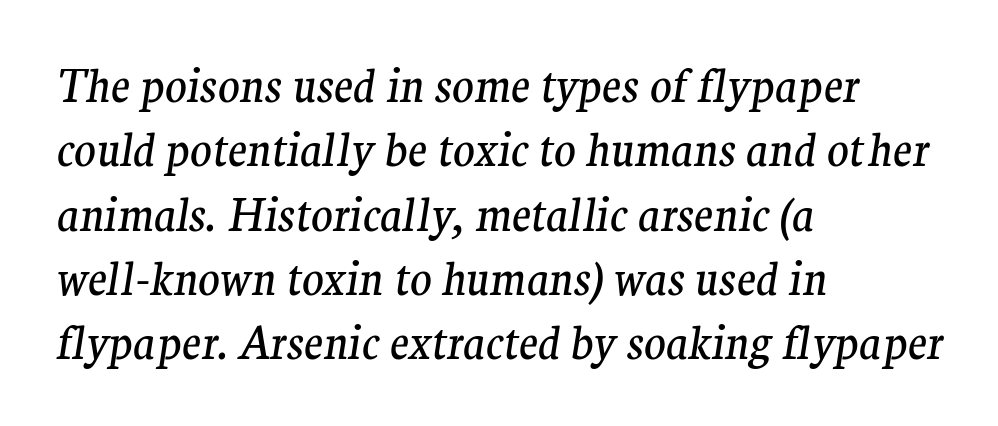
Each row of text sits above clean, open space. These lines are set flush left with a ragged right edge. Observe the ordinary spacing: letters are neighbours, not strangers. The designer went with a serif here, giving each stem small feet.
